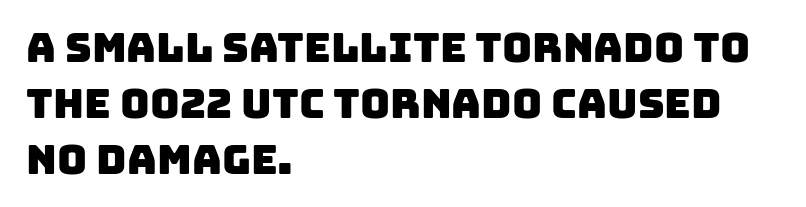
Q: Is the typeface a serif or a sans-serif typeface? A: Sans-serif.
Q: Is the text underlined? A: No.
Q: How is the paragraph aligned? A: Left-aligned.
Q: Is the spacing between letters normal or unusually wide? A: Normal.
Q: Is the spacing between lines tight, normal or loose? A: Normal.
Q: Width (condensed, normal, or wide)? A: Normal.
Q: Stroke contrast? A: Low.
Q: x-height? A: Large.
Q: Monospaced? A: No.
